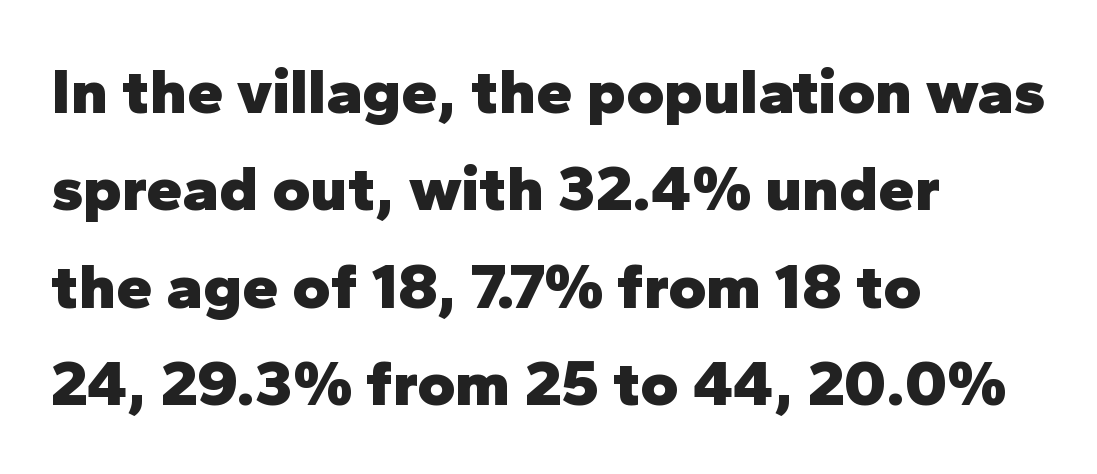
The image shows 65 px heavy sans-serif type, upright; set left-aligned, normal line spacing (1.5x), normal letter spacing, not underlined; low stroke contrast and a medium x-height.
